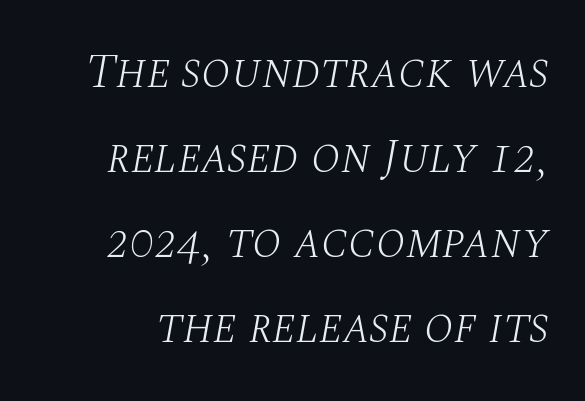
{"serif": "yes", "italic": "yes", "lean": "right", "slant_degrees": 10, "bold": "no", "weight": "light", "width": "normal", "stroke_contrast": "medium", "x_height": "large", "monospaced": "no", "underline": "no", "line_spacing_ratio": 1.77, "letter_spacing": "normal", "letter_spacing_em": 0.0, "glyph_px": 48}
